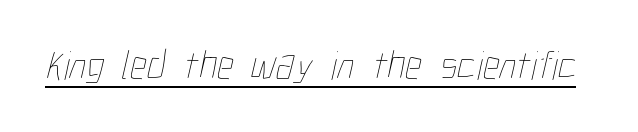
Q: Is the text bold? A: No.
Q: Is the text underlined? A: Yes.
Q: Is the spacing between letters normal or unusually wide? A: Normal.
Q: Width (condensed, normal, or wide)? A: Condensed.
Q: Stroke contrast? A: Low.
Q: x-height? A: Medium.
Q: Monospaced? A: No.
